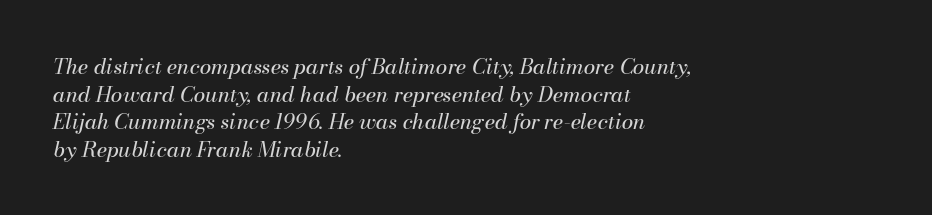
Q: Is the text bold? A: No.
Q: Is the text italic (slanted)? A: Yes, it leans right by about 13 degrees.
Q: Is the text underlined? A: No.
Q: How is the paragraph aligned? A: Left-aligned.
Q: Is the spacing between letters normal or unusually wide? A: Normal.
Q: Is the spacing between lines tight, normal or loose? A: Normal.
